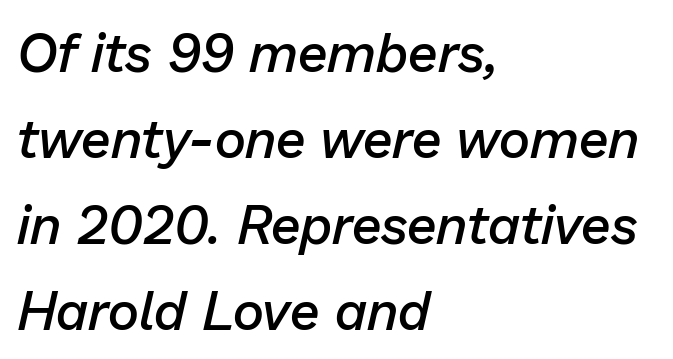
Q: Is the text bold? A: Semi-bold.
Q: Is the text italic (slanted)? A: Yes, it leans right by about 13 degrees.
Q: Is the text underlined? A: No.
Q: How is the paragraph aligned? A: Left-aligned.
Q: Is the spacing between letters normal or unusually wide? A: Normal.
Q: Is the spacing between lines tight, normal or loose? A: Normal.
Q: Width (condensed, normal, or wide)? A: Normal.
Q: Stroke contrast? A: Low.
Q: x-height? A: Medium.
Q: Monospaced? A: No.
